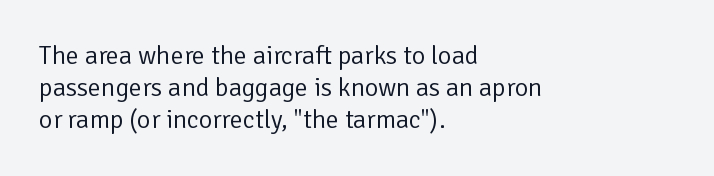
The image shows 26 px text type, upright; set left-aligned, line spacing 1.24x, normal letter spacing, not underlined.
